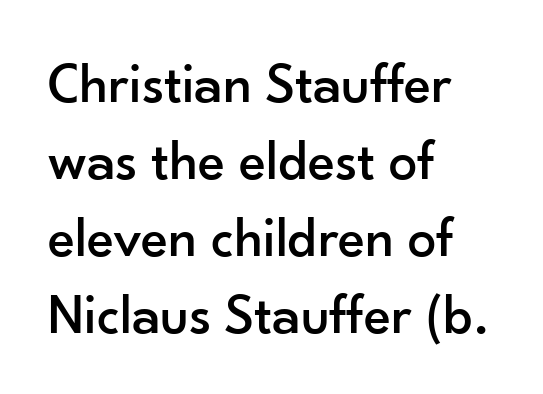
Is the letter spacing exaggerated? No — it looks like the ordinary default. Quick note: interline space is typical. What kind of face is this? One without serifs — a sans. Posture: vertical. Decoration check: the copy has no underline. Looks like regular typesetting: each glyph gets only the width it needs.
